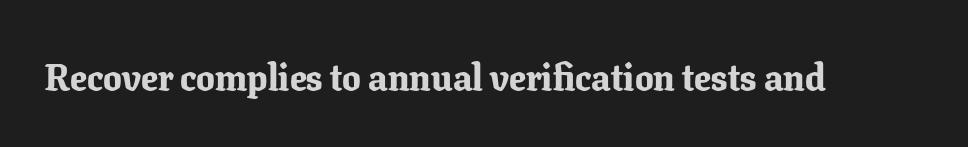
Look at the tracking — it's just the regular setting, nothing added. Every character sits straight up, as roman type does. Character widths vary here, with narrow letters taking less room than wide ones. Serifs: yes, visible at the terminals of the letterforms. Has an underline been added? It has not.
